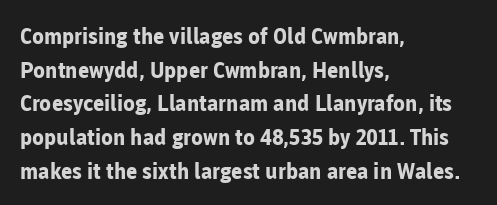
Q: Is the text bold? A: Yes.
Q: Is the text italic (slanted)? A: No, it is upright.
Q: Is the text underlined? A: No.
Q: How is the paragraph aligned? A: Left-aligned.
Q: Is the spacing between letters normal or unusually wide? A: Normal.
Q: Is the spacing between lines tight, normal or loose? A: Normal.
